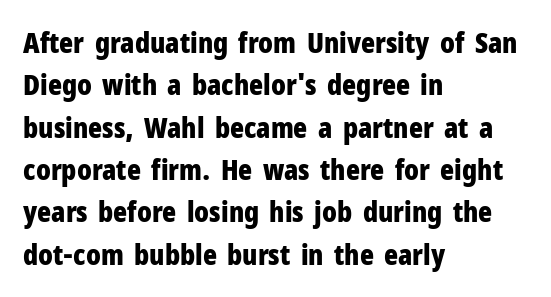
Q: Is the text bold? A: Yes.
Q: Is the text italic (slanted)? A: No, it is upright.
Q: Is the typeface a serif or a sans-serif typeface? A: Sans-serif.
Q: Is the text underlined? A: No.
Q: How is the paragraph aligned? A: Left-aligned.
Q: Is the spacing between letters normal or unusually wide? A: Normal.
Q: Is the spacing between lines tight, normal or loose? A: Normal.
Q: Width (condensed, normal, or wide)? A: Condensed.
Q: Stroke contrast? A: Low.
Q: x-height? A: Medium.
Q: Monospaced? A: No.
